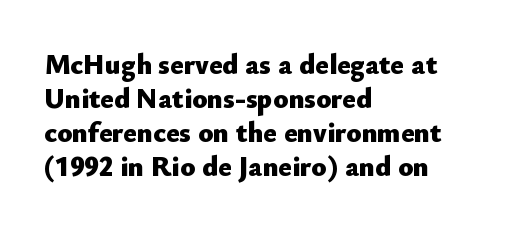
The image shows 28 px heavy sans-serif type, upright; set left-aligned, line spacing 1.21x, normal letter spacing, not underlined; low stroke contrast and a small x-height.
